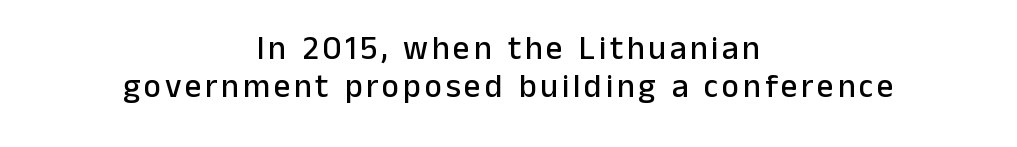
{"serif": "no", "italic": "no", "width": "normal", "stroke_contrast": "low", "x_height": "medium", "monospaced": "no", "underline": "no", "align": "center", "line_spacing_ratio": 1.16, "glyph_px": 33}
